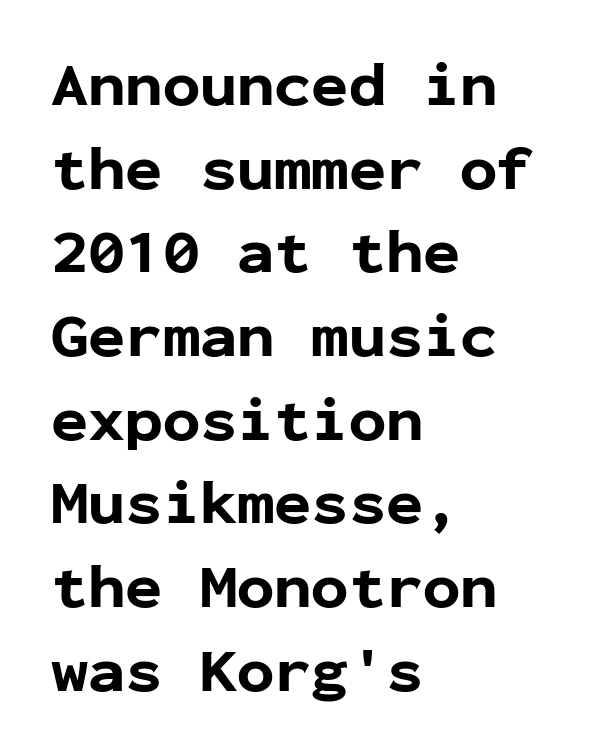
Q: Is the text bold? A: Yes.
Q: Is the text italic (slanted)? A: No, it is upright.
Q: Is the typeface a serif or a sans-serif typeface? A: Sans-serif.
Q: Is the text underlined? A: No.
Q: How is the paragraph aligned? A: Left-aligned.
Q: Is the spacing between letters normal or unusually wide? A: Normal.
Q: Is the spacing between lines tight, normal or loose? A: Normal.
Q: Width (condensed, normal, or wide)? A: Normal.
Q: Stroke contrast? A: Low.
Q: x-height? A: Medium.
Q: Monospaced? A: Yes.
